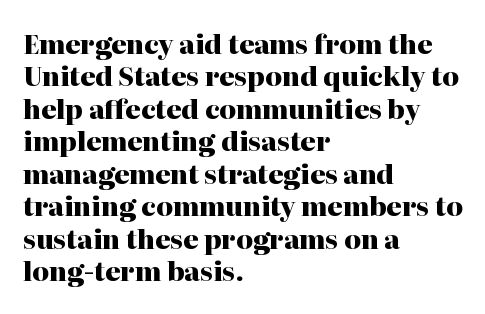
The image shows 26 px bold type, upright; set left-aligned, normal line spacing (1.25x), normal letter spacing, not underlined.
